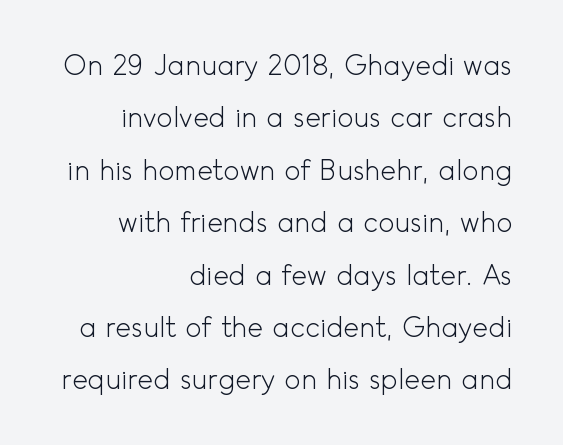
{"italic": "no", "bold": "no", "underline": "no", "align": "right", "line_spacing": "loose", "line_spacing_ratio": 1.94, "letter_spacing": "normal", "letter_spacing_em": 0.0, "glyph_px": 27}
